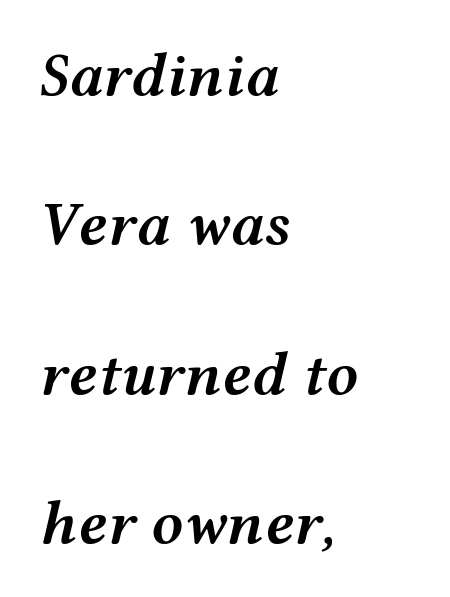
Q: Is the text bold? A: Semi-bold.
Q: Is the text italic (slanted)? A: Yes, it leans right by about 12 degrees.
Q: Is the text underlined? A: No.
Q: How is the paragraph aligned? A: Left-aligned.
Q: Is the spacing between letters normal or unusually wide? A: Normal.
Q: Is the spacing between lines tight, normal or loose? A: Loose.
Q: Width (condensed, normal, or wide)? A: Wide.
Q: Stroke contrast? A: Medium.
Q: x-height? A: Medium.
Q: Monospaced? A: No.
